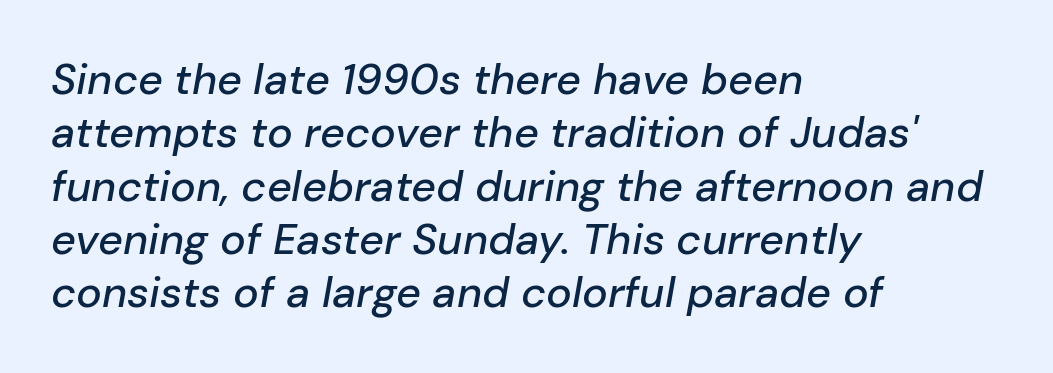
Q: Is the text italic (slanted)? A: Yes, it leans right by about 10 degrees.
Q: Is the text underlined? A: No.
Q: How is the paragraph aligned? A: Left-aligned.
Q: Is the spacing between letters normal or unusually wide? A: Normal.
Q: Width (condensed, normal, or wide)? A: Normal.
Q: Stroke contrast? A: Low.
Q: x-height? A: Medium.
Q: Monospaced? A: No.
